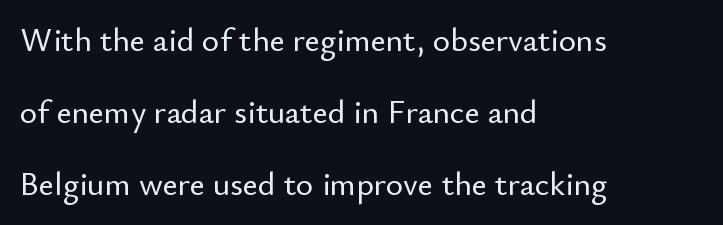
{"serif": "no", "italic": "no", "width": "normal", "stroke_contrast": "low", "x_height": "small", "monospaced": "no", "underline": "no", "align": "left", "line_spacing": "loose", "line_spacing_ratio": 2.18, "letter_spacing": "normal", "letter_spacing_em": 0.0, "glyph_px": 33}
